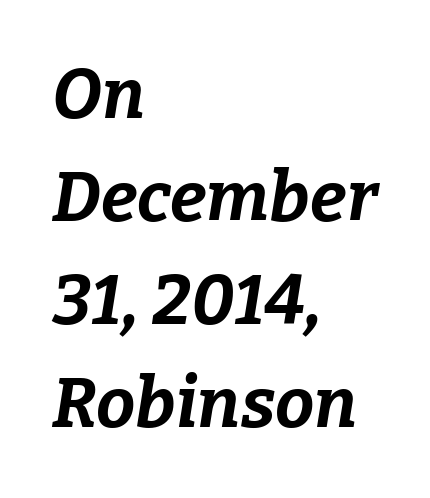
Q: Is the text bold? A: Yes.
Q: Is the text italic (slanted)? A: Yes, it leans right by about 9 degrees.
Q: Is the text underlined? A: No.
Q: How is the paragraph aligned? A: Left-aligned.
Q: Is the spacing between letters normal or unusually wide? A: Normal.
Q: Is the spacing between lines tight, normal or loose? A: Normal.
Q: Width (condensed, normal, or wide)? A: Normal.
Q: Stroke contrast? A: Low.
Q: x-height? A: Medium.
Q: Monospaced? A: No.
